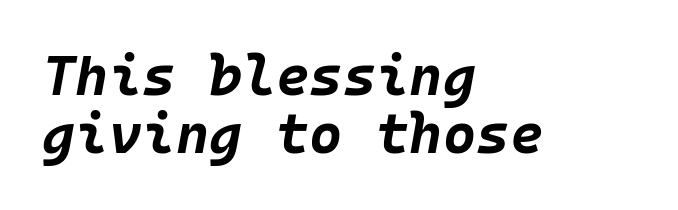
Q: Is the text bold? A: Yes.
Q: Is the text italic (slanted)? A: Yes, it leans right by about 10 degrees.
Q: Is the text underlined? A: No.
Q: How is the paragraph aligned? A: Left-aligned.
Q: Is the spacing between letters normal or unusually wide? A: Normal.
Q: Is the spacing between lines tight, normal or loose? A: Tight.
Q: Width (condensed, normal, or wide)? A: Normal.
Q: Stroke contrast? A: Low.
Q: x-height? A: Large.
Q: Monospaced? A: Yes.
